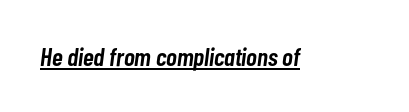
Italic: yes, the glyphs are oblique. Does extra space separate the letters? No, they use regular spacing. Typographic density is moderately raised because the face is semibold. The face used here appears with an underline applied.
